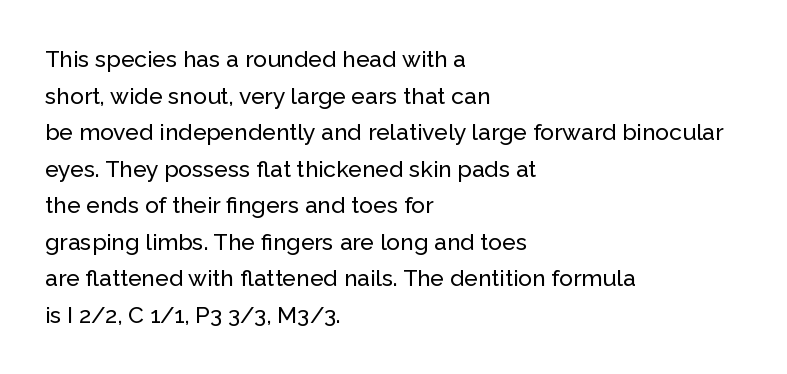
{"italic": "no", "underline": "no", "align": "left", "line_spacing": "normal", "line_spacing_ratio": 1.59, "letter_spacing": "normal", "letter_spacing_em": 0.0, "glyph_px": 23}
